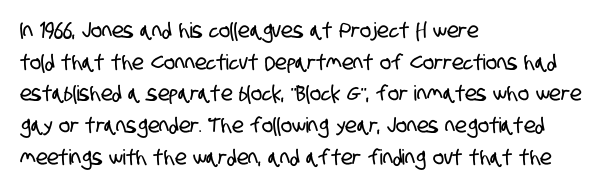
Q: Is the text underlined? A: No.
Q: How is the paragraph aligned? A: Left-aligned.
Q: Is the spacing between letters normal or unusually wide? A: Normal.
Q: Is the spacing between lines tight, normal or loose? A: Normal.
